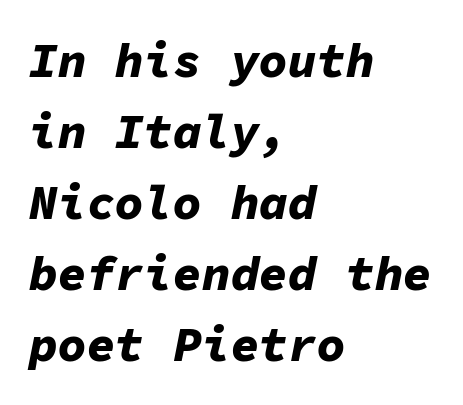
Fixed-width glyphs throughout — classic coding-font behaviour. Italic? Definitely — the glyphs are oblique. Regular leading. The lines are quadded left. Standard letterfit; no display-style spreading of the glyphs.
